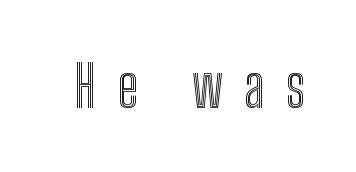
The image shows 57 px condensed type, upright; set unusually wide letter spacing (+0.37 em), not underlined; a medium x-height.
